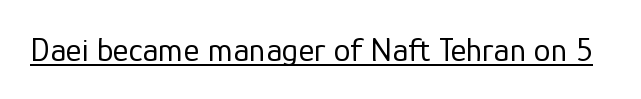
{"serif": "no", "italic": "no", "bold": "no", "weight": "regular", "width": "normal", "stroke_contrast": "low", "x_height": "medium", "monospaced": "no", "underline": "yes", "letter_spacing": "normal", "letter_spacing_em": 0.0, "glyph_px": 34}
